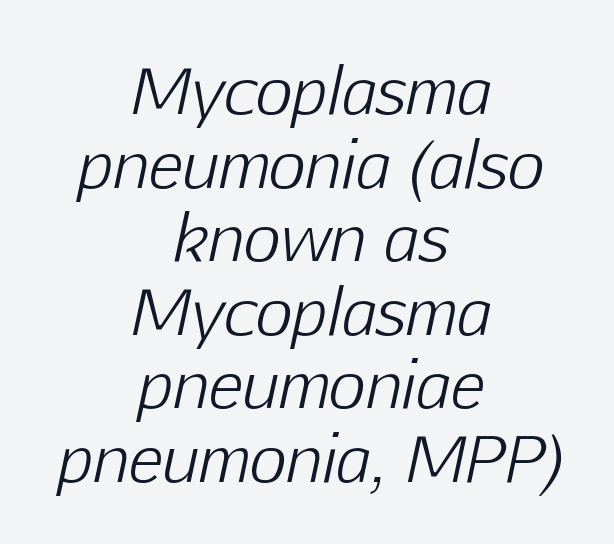
Q: Is the text bold? A: No.
Q: Is the text italic (slanted)? A: Yes, it leans right by about 12 degrees.
Q: Is the text underlined? A: No.
Q: How is the paragraph aligned? A: Centered.
Q: Is the spacing between letters normal or unusually wide? A: Normal.
Q: Is the spacing between lines tight, normal or loose? A: Tight.
Q: Width (condensed, normal, or wide)? A: Normal.
Q: Stroke contrast? A: Low.
Q: x-height? A: Medium.
Q: Monospaced? A: No.
